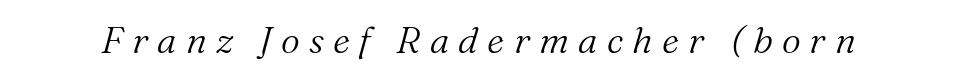
The glyphs are unaccompanied by any horizontal stroke below them. Compared with typical body copy, the letter spacing here is much looser. The font sits on the lighter half of the weight spectrum, regular included. This sample uses a serif face. These lines are rendered in a variable-pitch font. The text carries the slant typical of an italic or oblique font.
